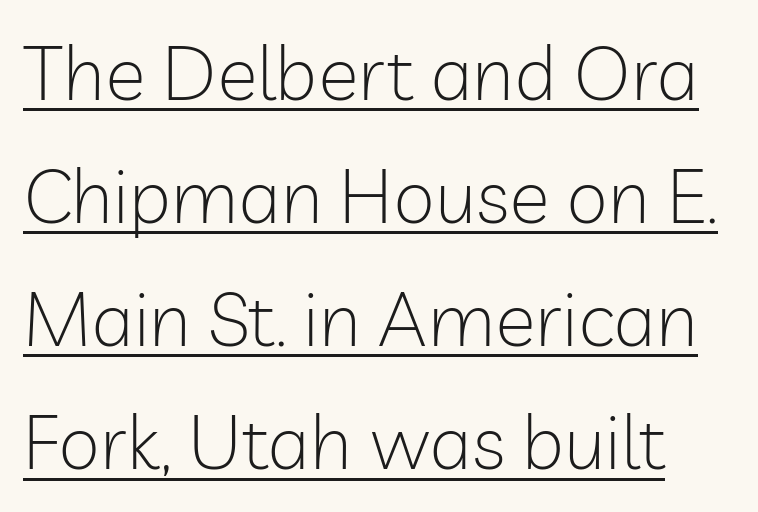
The image shows 76 px light sans-serif type, upright; set normal line spacing (1.62x), normal letter spacing, underlined; low stroke contrast and a medium x-height.
